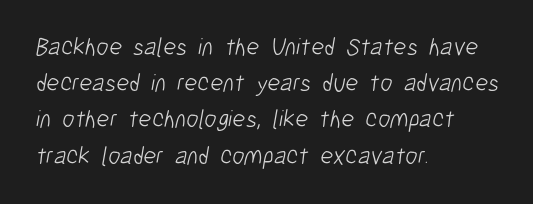
The image shows 25 px text type; set left-aligned, normal line spacing (1.45x), normal letter spacing, not underlined.
